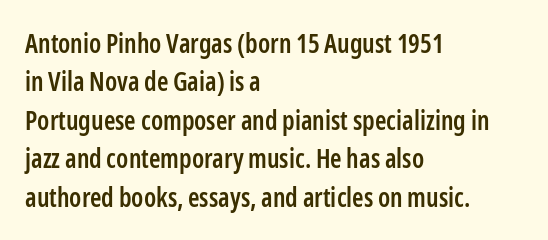
{"italic": "no", "bold": "semi", "underline": "no", "align": "left", "line_spacing": "normal", "line_spacing_ratio": 1.48, "letter_spacing": "normal", "letter_spacing_em": 0.0, "glyph_px": 26}
